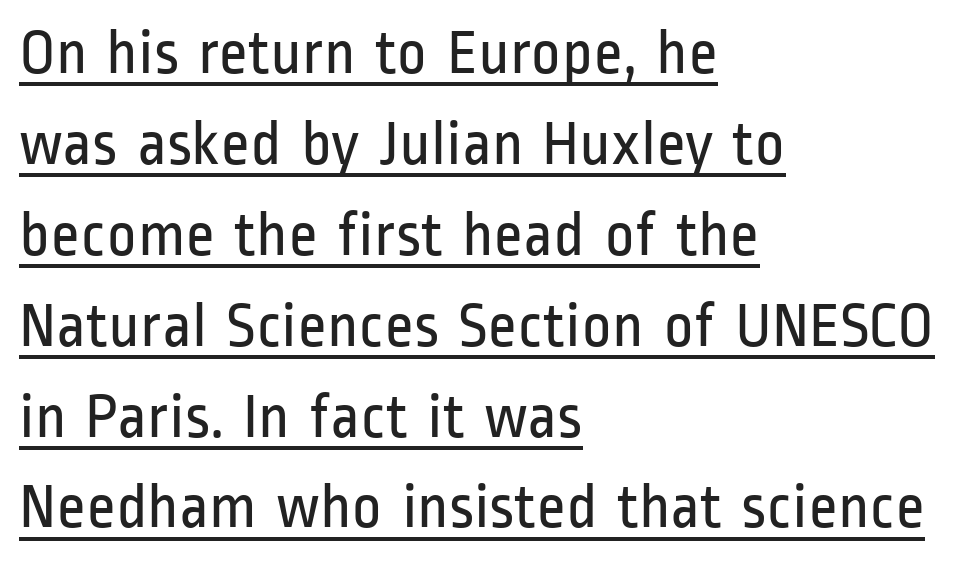
{"serif": "no", "italic": "no", "bold": "no", "weight": "regular", "width": "condensed", "stroke_contrast": "low", "x_height": "medium", "monospaced": "no", "underline": "yes", "align": "left", "line_spacing": "normal", "line_spacing_ratio": 1.42, "letter_spacing": "normal", "letter_spacing_em": 0.0, "glyph_px": 64}
